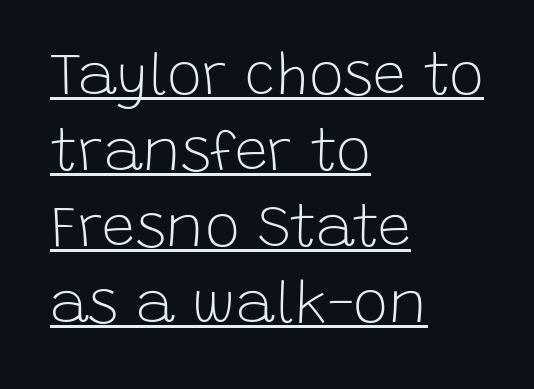
{"serif": "no", "italic": "no", "bold": "no", "weight": "light", "width": "normal", "stroke_contrast": "low", "x_height": "large", "monospaced": "no", "underline": "yes", "align": "left", "line_spacing": "normal", "line_spacing_ratio": 1.29, "letter_spacing": "normal", "letter_spacing_em": 0.0, "glyph_px": 59}
